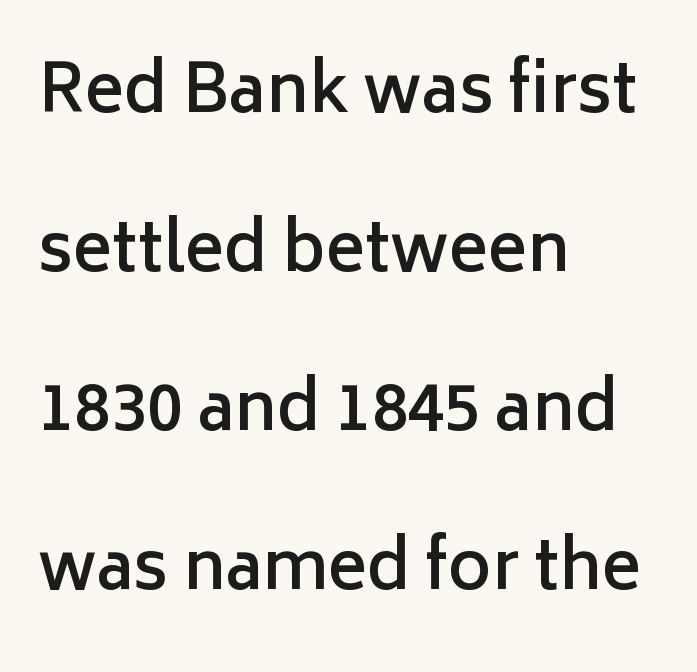
{"serif": "no", "italic": "no", "bold": "semi", "weight": "semibold", "width": "normal", "stroke_contrast": "low", "x_height": "medium", "monospaced": "no", "underline": "no", "align": "left", "line_spacing": "loose", "line_spacing_ratio": 2.41, "letter_spacing": "normal", "letter_spacing_em": 0.0, "glyph_px": 66}
